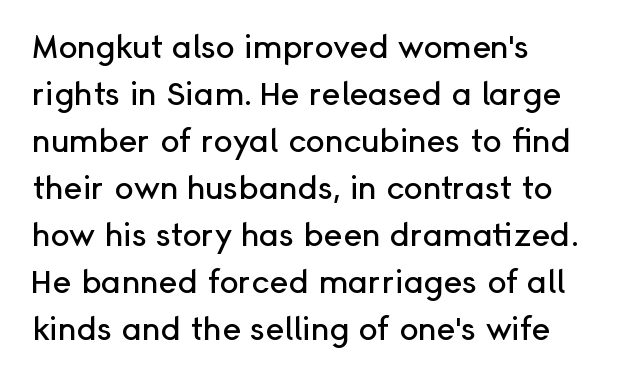
{"serif": "no", "italic": "no", "width": "normal", "stroke_contrast": "low", "x_height": "medium", "monospaced": "no", "underline": "no", "align": "left", "line_spacing": "normal", "line_spacing_ratio": 1.47, "letter_spacing": "normal", "letter_spacing_em": 0.0, "glyph_px": 32}
